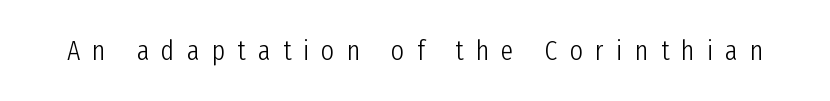
{"serif": "no", "italic": "no", "bold": "no", "weight": "light", "width": "condensed", "stroke_contrast": "low", "x_height": "medium", "monospaced": "no", "underline": "no", "letter_spacing": "wide", "letter_spacing_em": 0.44, "glyph_px": 28}
